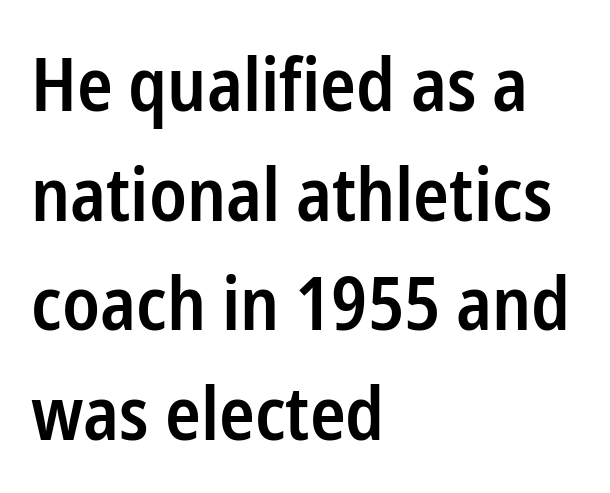
{"serif": "no", "italic": "no", "bold": "semi", "weight": "semibold", "width": "condensed", "stroke_contrast": "low", "x_height": "medium", "monospaced": "no", "underline": "no", "align": "left", "line_spacing": "normal", "line_spacing_ratio": 1.48, "letter_spacing": "normal", "letter_spacing_em": 0.0, "glyph_px": 74}
